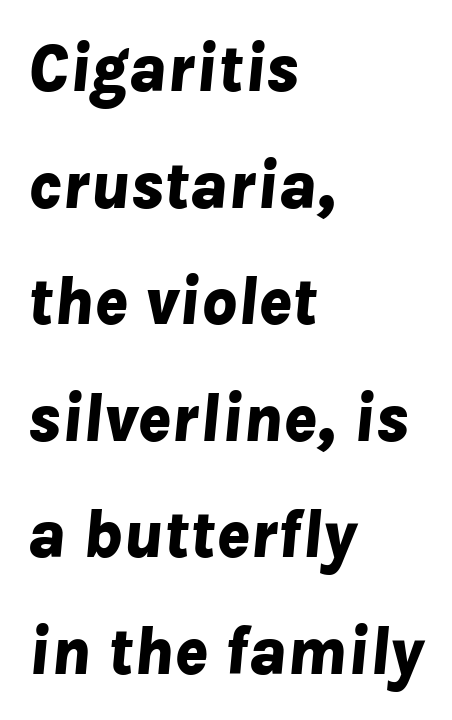
{"italic": "yes", "lean": "right", "slant_degrees": 8, "bold": "yes", "weight": "bold", "width": "normal", "stroke_contrast": "low", "x_height": "medium", "monospaced": "no", "underline": "no", "align": "left", "line_spacing": "normal", "line_spacing_ratio": 1.69, "letter_spacing": "normal", "letter_spacing_em": 0.0, "glyph_px": 69}
